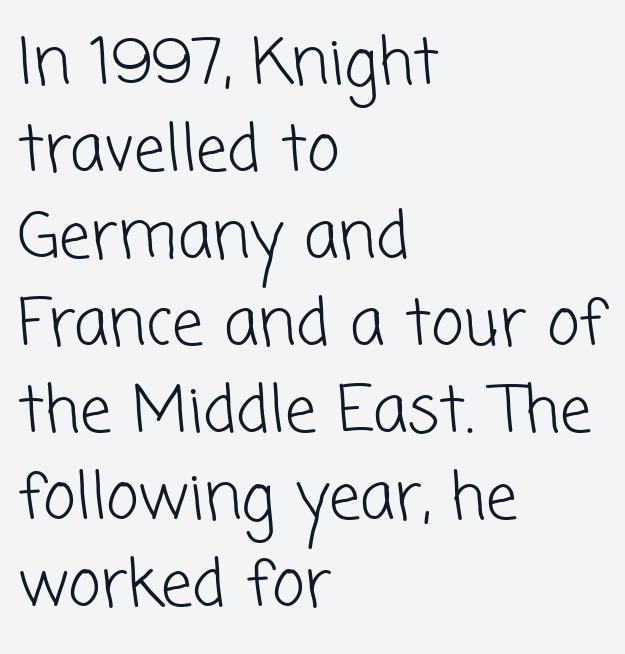
Observe the absence of serifs on each vertical stroke in this sample. Short note: letters normally spaced. Evenly set lines give the paragraph a standard silhouette. Weight: regular or lighter. Check under the words: just untouched page. Visually the block forms a straight wall on the left and a jagged coastline on the right.
